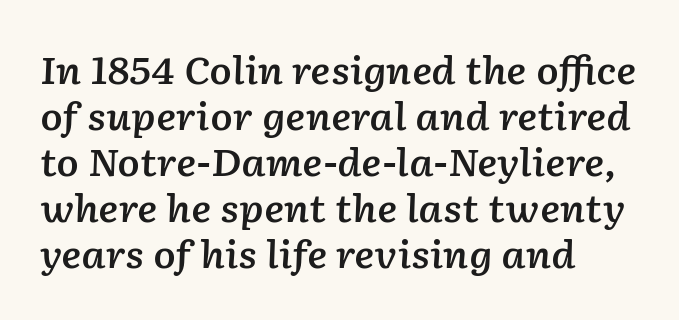
The image shows 37 px semibold type, italic (leaning right); set left-aligned, line spacing 1.24x, normal letter spacing, not underlined; low stroke contrast and a medium x-height.
